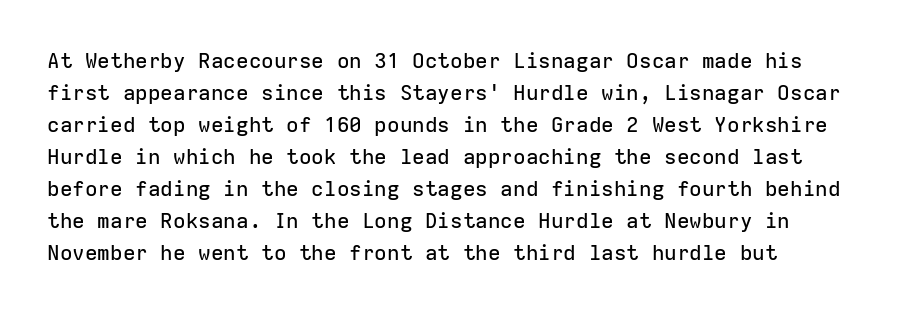
{"italic": "no", "underline": "no", "align": "left", "line_spacing": "normal", "line_spacing_ratio": 1.52, "letter_spacing": "normal", "letter_spacing_em": 0.0, "glyph_px": 21}
